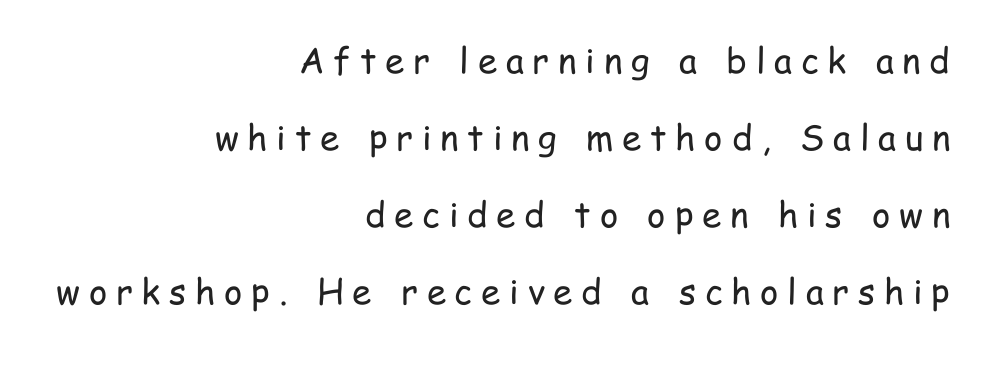
The image shows 35 px regular-weight, condensed sans-serif type, upright; set right-aligned, loose line spacing (2.2x), unusually wide letter spacing (+0.25 em), not underlined; low stroke contrast and a medium x-height.
